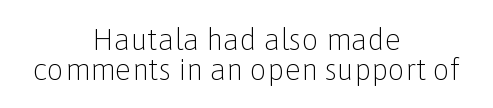
Vertical stems look standard width or narrower in stroke. This sample uses a sans-serif face. Nobody touched the tracking dial on this one. The strip under each line holds only bare page. Vertical spacing — tight.
